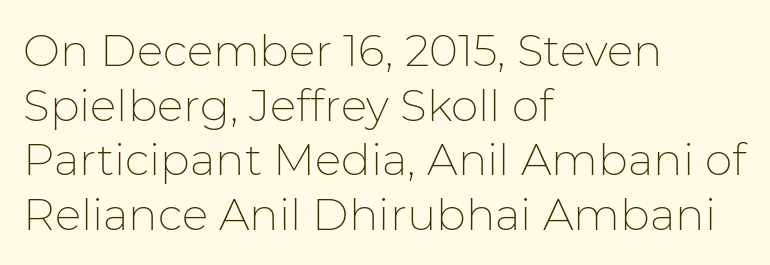
Q: Is the text bold? A: No.
Q: Is the text italic (slanted)? A: No, it is upright.
Q: Is the typeface a serif or a sans-serif typeface? A: Sans-serif.
Q: Is the text underlined? A: No.
Q: How is the paragraph aligned? A: Left-aligned.
Q: Is the spacing between letters normal or unusually wide? A: Normal.
Q: Width (condensed, normal, or wide)? A: Normal.
Q: Stroke contrast? A: Low.
Q: x-height? A: Medium.
Q: Monospaced? A: No.
